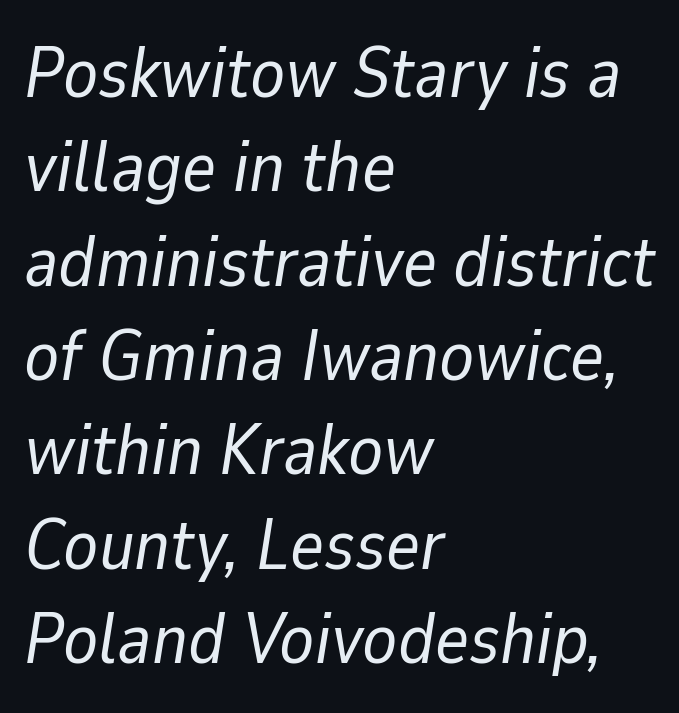
This rendering leaves character spacing at its baseline value. Regarding leading, the lines here are spaced in the standard way. Underlining? Definitely not there. Is the type heavy? It reads as light-to-regular instead.
